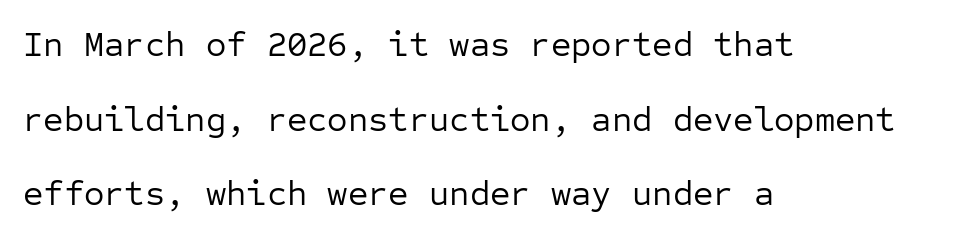
Q: Is the text bold? A: No.
Q: Is the text italic (slanted)? A: No, it is upright.
Q: Is the typeface a serif or a sans-serif typeface? A: Sans-serif.
Q: Is the text underlined? A: No.
Q: How is the paragraph aligned? A: Left-aligned.
Q: Is the spacing between letters normal or unusually wide? A: Normal.
Q: Is the spacing between lines tight, normal or loose? A: Loose.
Q: Width (condensed, normal, or wide)? A: Normal.
Q: Stroke contrast? A: Low.
Q: x-height? A: Medium.
Q: Monospaced? A: Yes.
